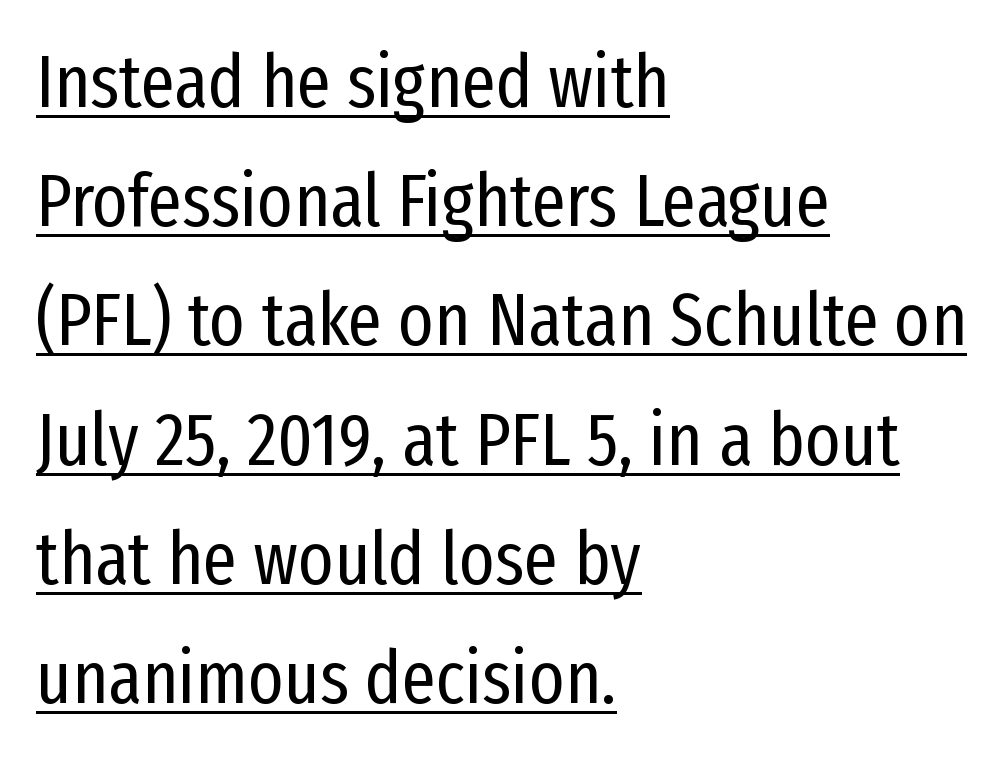
Q: Is the text bold? A: No.
Q: Is the text italic (slanted)? A: No, it is upright.
Q: Is the typeface a serif or a sans-serif typeface? A: Sans-serif.
Q: Is the text underlined? A: Yes.
Q: How is the paragraph aligned? A: Left-aligned.
Q: Is the spacing between letters normal or unusually wide? A: Normal.
Q: Is the spacing between lines tight, normal or loose? A: Normal.
Q: Width (condensed, normal, or wide)? A: Condensed.
Q: Stroke contrast? A: Low.
Q: x-height? A: Medium.
Q: Monospaced? A: No.
